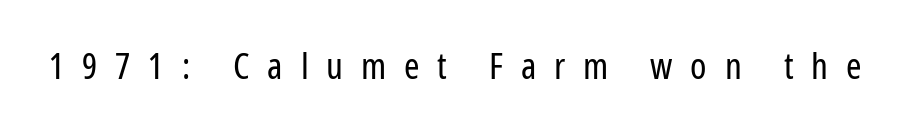
Q: Is the text bold? A: No.
Q: Is the text italic (slanted)? A: No, it is upright.
Q: Is the typeface a serif or a sans-serif typeface? A: Sans-serif.
Q: Is the text underlined? A: No.
Q: Is the spacing between letters normal or unusually wide? A: Unusually wide.
Q: Width (condensed, normal, or wide)? A: Condensed.
Q: Stroke contrast? A: Low.
Q: x-height? A: Medium.
Q: Monospaced? A: No.
